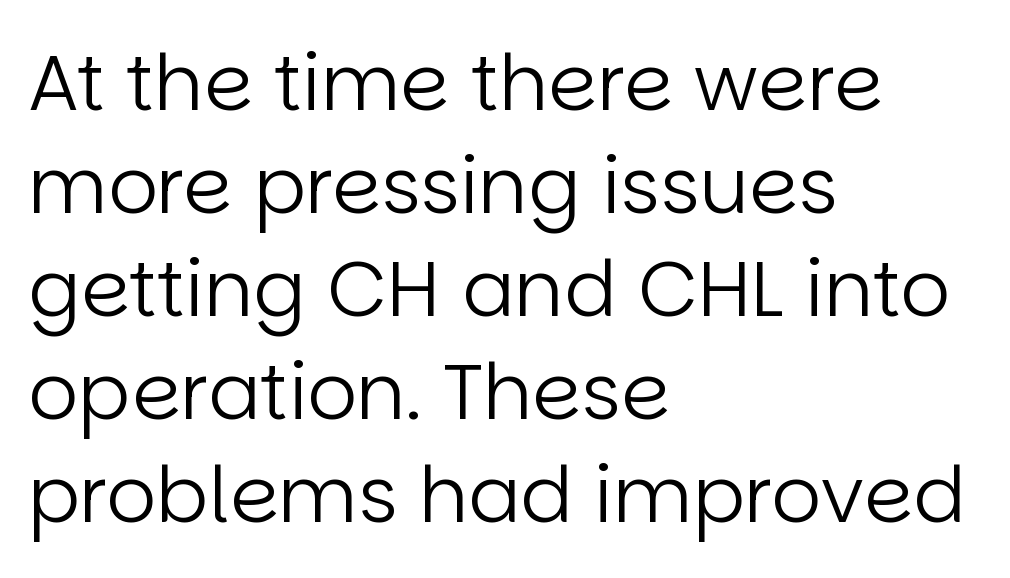
The image shows 78 px regular-weight sans-serif type, upright; set left-aligned, normal line spacing (1.32x), normal letter spacing, not underlined; low stroke contrast and a large x-height.
